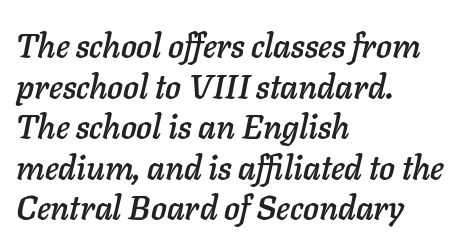
Q: Is the text italic (slanted)? A: Yes, it leans right by about 11 degrees.
Q: Is the text underlined? A: No.
Q: How is the paragraph aligned? A: Left-aligned.
Q: Is the spacing between letters normal or unusually wide? A: Normal.
Q: Width (condensed, normal, or wide)? A: Normal.
Q: Stroke contrast? A: Low.
Q: x-height? A: Medium.
Q: Monospaced? A: No.
